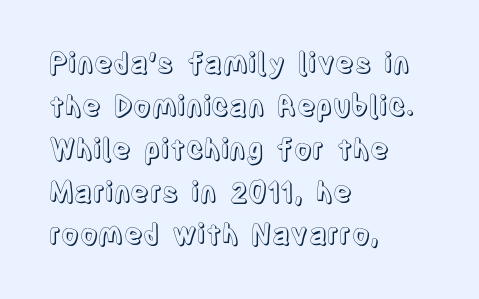
Q: Is the text italic (slanted)? A: No, it is upright.
Q: Is the text underlined? A: No.
Q: How is the paragraph aligned? A: Left-aligned.
Q: Is the spacing between letters normal or unusually wide? A: Normal.
Q: Is the spacing between lines tight, normal or loose? A: Normal.
Q: Width (condensed, normal, or wide)? A: Condensed.
Q: x-height? A: Large.
Q: Monospaced? A: No.
